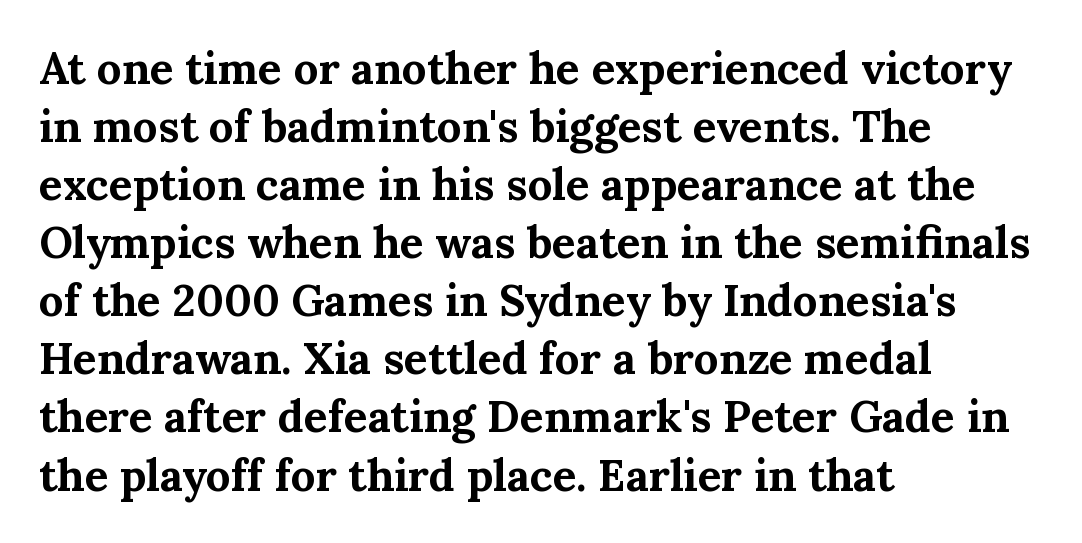
Q: Is the text bold? A: Yes.
Q: Is the text italic (slanted)? A: No, it is upright.
Q: Is the typeface a serif or a sans-serif typeface? A: Serif.
Q: Is the text underlined? A: No.
Q: How is the paragraph aligned? A: Left-aligned.
Q: Is the spacing between letters normal or unusually wide? A: Normal.
Q: Is the spacing between lines tight, normal or loose? A: Normal.
Q: Width (condensed, normal, or wide)? A: Normal.
Q: Stroke contrast? A: Medium.
Q: x-height? A: Medium.
Q: Monospaced? A: No.
